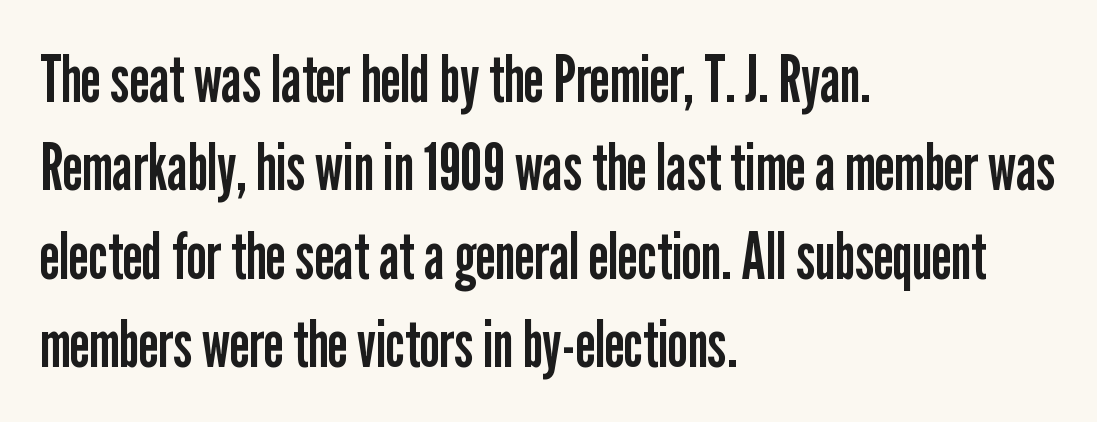
{"serif": "no", "italic": "no", "bold": "no", "weight": "regular", "width": "condensed", "stroke_contrast": "low", "x_height": "medium", "monospaced": "no", "underline": "no", "align": "left", "line_spacing": "normal", "line_spacing_ratio": 1.38, "letter_spacing": "normal", "letter_spacing_em": 0.0, "glyph_px": 64}
